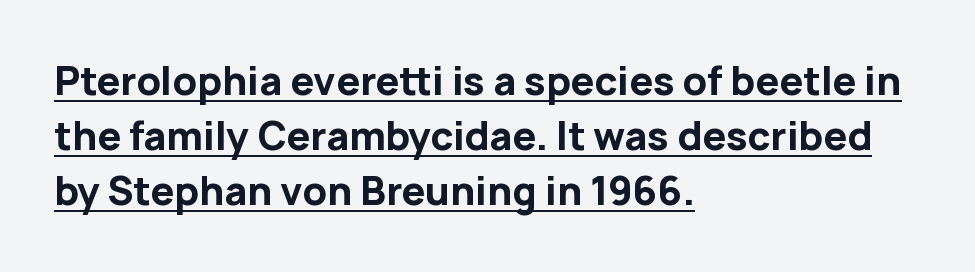
{"serif": "no", "italic": "no", "bold": "yes", "weight": "bold", "width": "normal", "stroke_contrast": "low", "x_height": "medium", "monospaced": "no", "underline": "yes", "align": "left", "line_spacing": "normal", "line_spacing_ratio": 1.45, "letter_spacing": "normal", "letter_spacing_em": 0.0, "glyph_px": 38}
